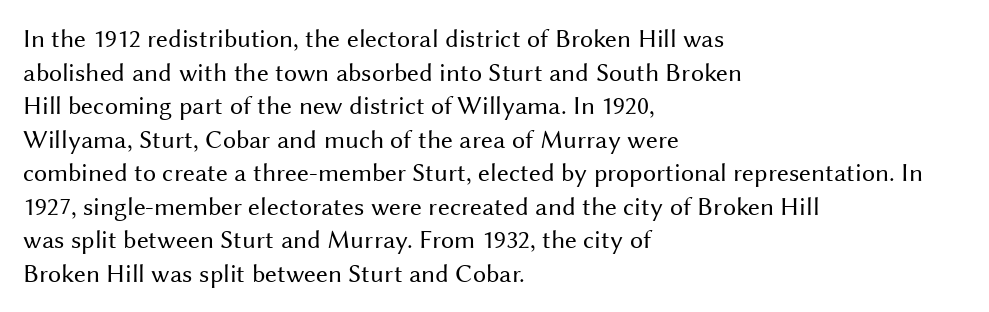
Q: Is the text bold? A: No.
Q: Is the text italic (slanted)? A: No, it is upright.
Q: Is the text underlined? A: No.
Q: How is the paragraph aligned? A: Left-aligned.
Q: Is the spacing between letters normal or unusually wide? A: Normal.
Q: Is the spacing between lines tight, normal or loose? A: Normal.
